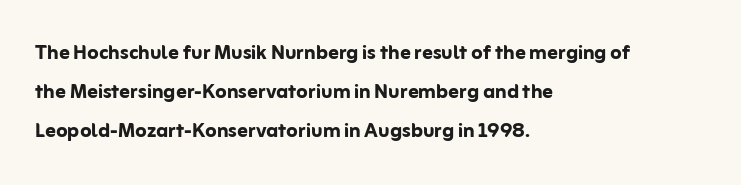
{"italic": "no", "bold": "yes", "underline": "no", "align": "left", "line_spacing": "normal", "line_spacing_ratio": 1.5, "letter_spacing": "normal", "letter_spacing_em": 0.0, "glyph_px": 26}
